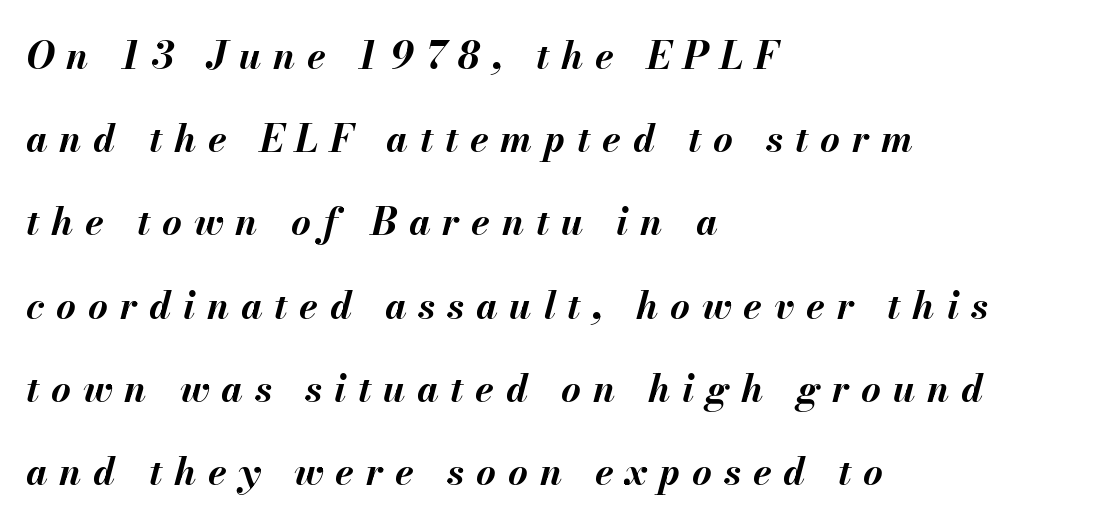
Q: Is the text bold? A: Yes.
Q: Is the text italic (slanted)? A: Yes, it leans right by about 13 degrees.
Q: Is the text underlined? A: No.
Q: How is the paragraph aligned? A: Left-aligned.
Q: Is the spacing between letters normal or unusually wide? A: Unusually wide.
Q: Is the spacing between lines tight, normal or loose? A: Loose.
Q: Width (condensed, normal, or wide)? A: Normal.
Q: Stroke contrast? A: Medium.
Q: x-height? A: Small.
Q: Monospaced? A: No.
